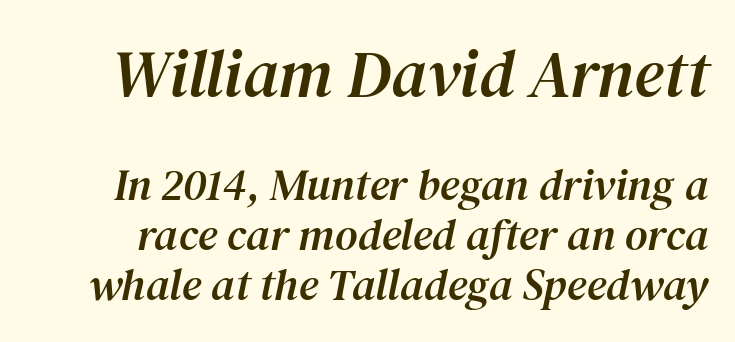
Q: Is the text italic (slanted)? A: Yes, it leans right by about 12 degrees.
Q: Is the typeface a serif or a sans-serif typeface? A: Serif.
Q: Is the text underlined? A: No.
Q: Is the spacing between letters normal or unusually wide? A: Normal.
Q: Is the spacing between lines tight, normal or loose? A: Tight.
Q: Which block of text is set in a larger size, the first (top) or the second (bottom)? A: The first (top) one.
Q: Width (condensed, normal, or wide)? A: Normal.
Q: Stroke contrast? A: Medium.
Q: x-height? A: Medium.
Q: Monospaced? A: No.
